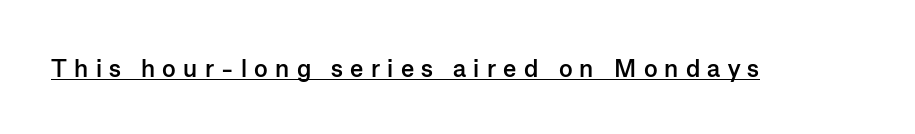
{"italic": "no", "bold": "yes", "underline": "yes", "letter_spacing": "wide", "letter_spacing_em": 0.29, "glyph_px": 25}
